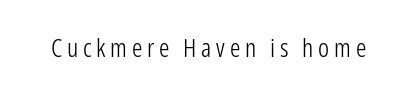
{"italic": "no", "bold": "no", "underline": "no", "glyph_px": 26}
